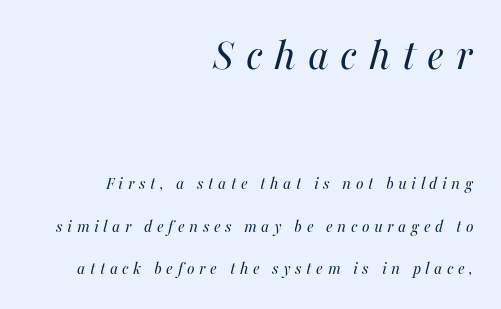
{"italic": "yes", "lean": "right", "slant_degrees": 16, "bold": "no", "weight": "regular", "width": "normal", "stroke_contrast": "medium", "x_height": "medium", "monospaced": "no", "underline": "no", "align": "right", "line_spacing": "loose", "line_spacing_ratio": 2.36, "letter_spacing": "wide", "letter_spacing_em": 0.25, "larger_block": "first", "size_ratio": 2.56, "glyph_px": 46}
